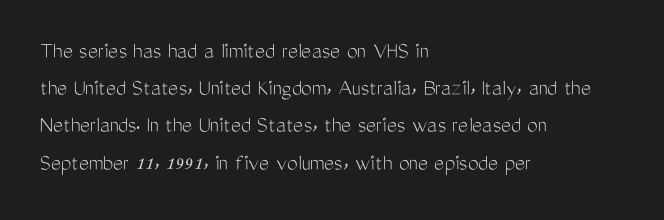
Q: Is the text bold? A: No.
Q: Is the text italic (slanted)? A: No, it is upright.
Q: Is the text underlined? A: No.
Q: How is the paragraph aligned? A: Left-aligned.
Q: Is the spacing between letters normal or unusually wide? A: Normal.
Q: Is the spacing between lines tight, normal or loose? A: Normal.
